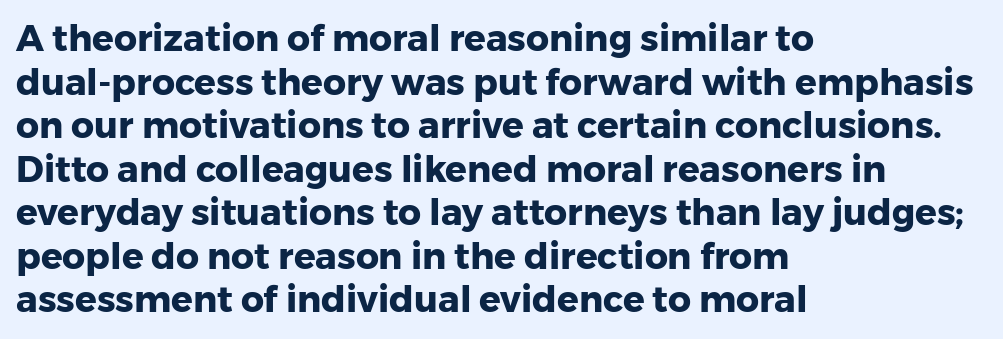
The typeface chosen for these lines omits serifs. Do the characters align in a grid? No, the font is proportional. Bare-footed words on every line. The letters are bold, with thick, heavy strokes.
